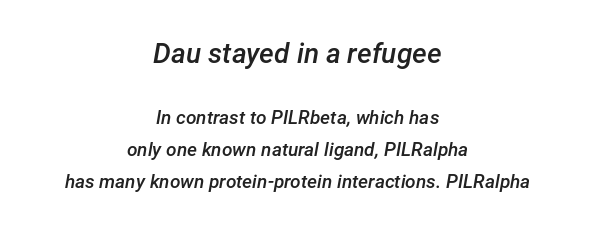
Q: Is the text bold? A: Semi-bold.
Q: Is the text italic (slanted)? A: Yes, it leans right by about 12 degrees.
Q: Is the text underlined? A: No.
Q: How is the paragraph aligned? A: Centered.
Q: Is the spacing between letters normal or unusually wide? A: Normal.
Q: Is the spacing between lines tight, normal or loose? A: Normal.
Q: Which block of text is set in a larger size, the first (top) or the second (bottom)? A: The first (top) one.
Q: Width (condensed, normal, or wide)? A: Normal.
Q: Stroke contrast? A: Low.
Q: x-height? A: Medium.
Q: Monospaced? A: No.
